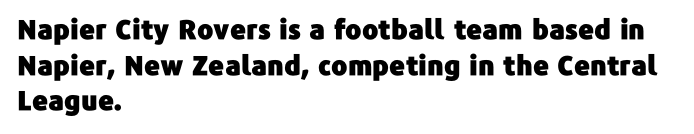
{"italic": "no", "underline": "no", "align": "left", "line_spacing": "normal", "line_spacing_ratio": 1.32, "letter_spacing": "normal", "letter_spacing_em": 0.0, "glyph_px": 27}
